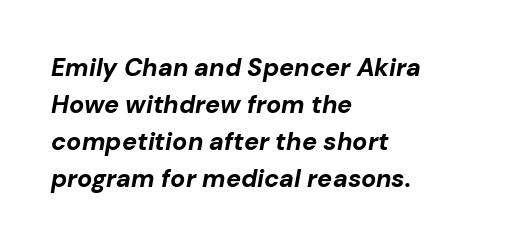
{"italic": "yes", "lean": "right", "slant_degrees": 10, "bold": "yes", "underline": "no", "align": "left", "line_spacing": "normal", "line_spacing_ratio": 1.48, "letter_spacing": "normal", "letter_spacing_em": 0.0, "glyph_px": 25}
